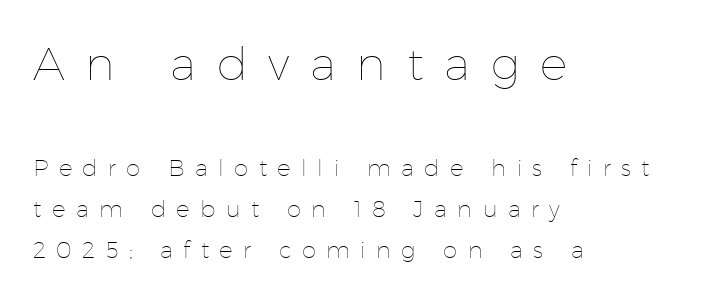
Is there any slant? The stems are plumb. The weight tops out at a normal text grade. Between these two stacked blocks, the higher one wins on size. The line texture is sparse and dotted thanks to wide tracking.
